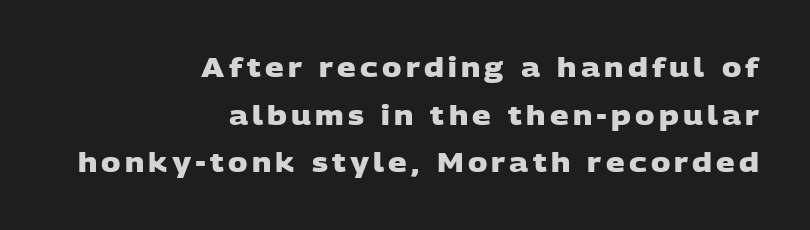
The image shows 26 px bold type; set right-aligned, line spacing 1.83x, not underlined.
